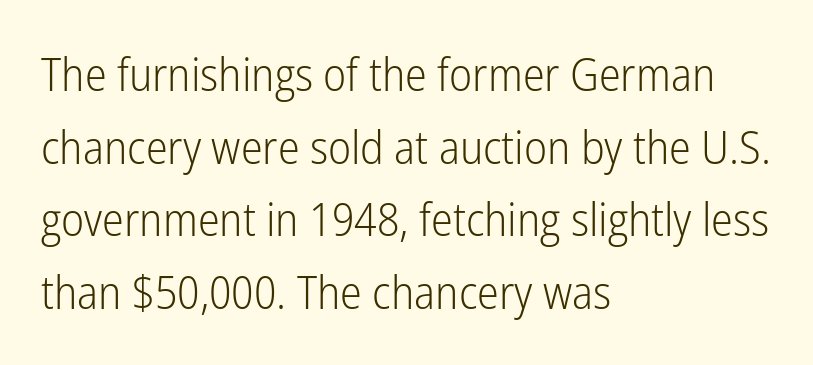
The image shows 46 px light, condensed sans-serif type, upright; set left-aligned, normal line spacing (1.58x), normal letter spacing, not underlined; low stroke contrast and a medium x-height.
